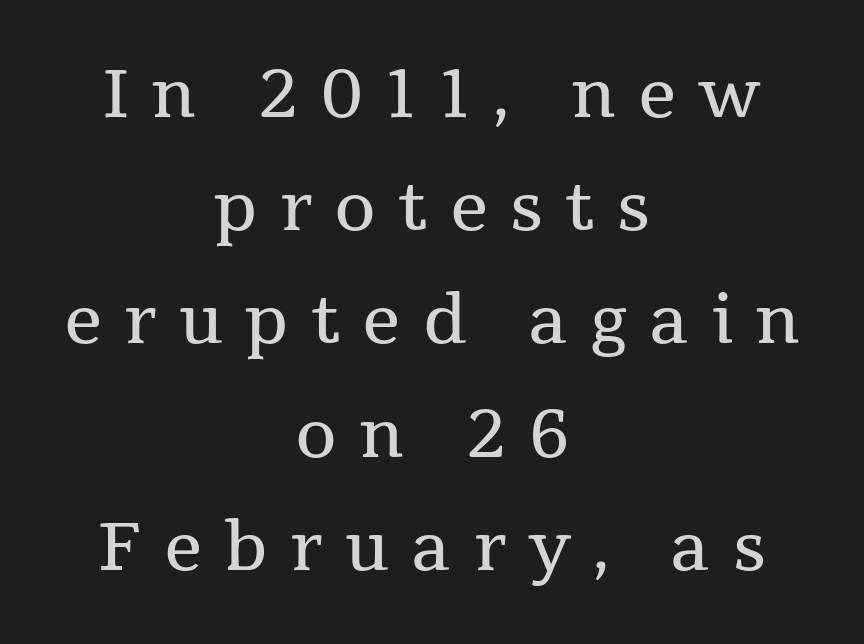
The specimen omits any rule beneath the text block's lines. Each line is balanced around a shared central axis. This sample has the flowing, uneven cadence of proportional lettering. Typographically, this falls in the serif category.
